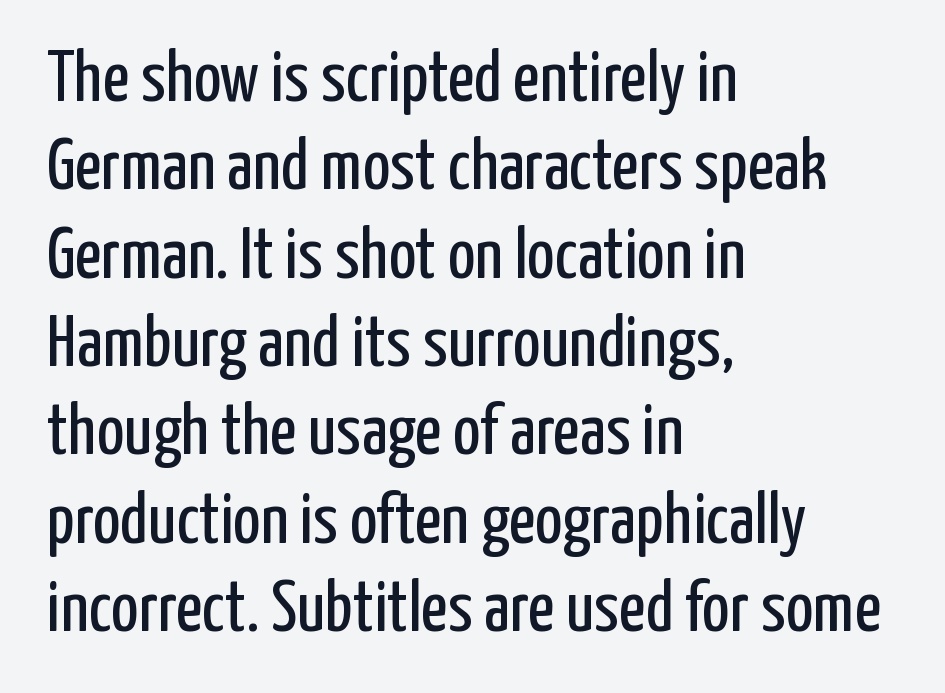
{"serif": "no", "italic": "no", "bold": "no", "weight": "regular", "width": "condensed", "stroke_contrast": "low", "x_height": "medium", "monospaced": "no", "underline": "no", "align": "left", "line_spacing_ratio": 1.21, "letter_spacing": "normal", "letter_spacing_em": 0.0, "glyph_px": 73}
